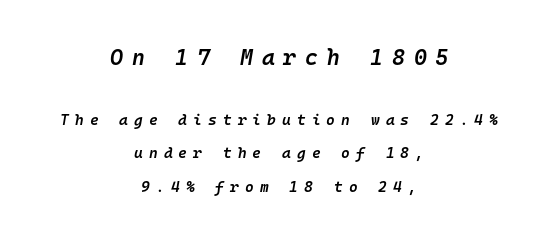
Honestly, there is no underline to notice here at all. The rendering inserts visible extra space after every character. This block would shrink considerably if given ordinary leading; it's expanded now. If you folded the block vertically in half, each line would mirror itself in length. Larger block? The one above; the one below is distinctly smaller.
